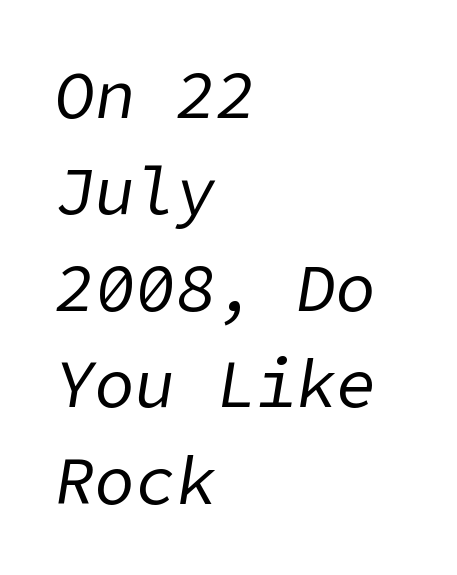
Q: Is the text bold? A: No.
Q: Is the text italic (slanted)? A: Yes, it leans right by about 9 degrees.
Q: Is the text underlined? A: No.
Q: How is the paragraph aligned? A: Left-aligned.
Q: Is the spacing between letters normal or unusually wide? A: Normal.
Q: Is the spacing between lines tight, normal or loose? A: Normal.
Q: Width (condensed, normal, or wide)? A: Normal.
Q: Stroke contrast? A: Low.
Q: x-height? A: Medium.
